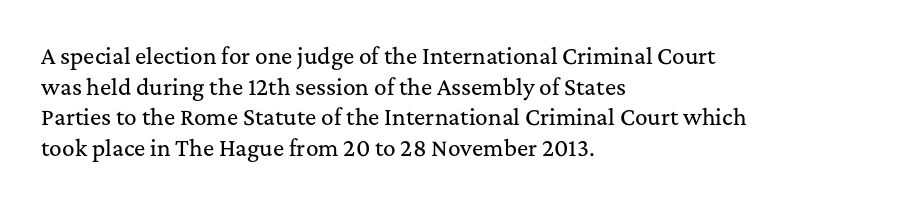
Q: Is the text italic (slanted)? A: No, it is upright.
Q: Is the text underlined? A: No.
Q: How is the paragraph aligned? A: Left-aligned.
Q: Is the spacing between letters normal or unusually wide? A: Normal.
Q: Is the spacing between lines tight, normal or loose? A: Normal.
